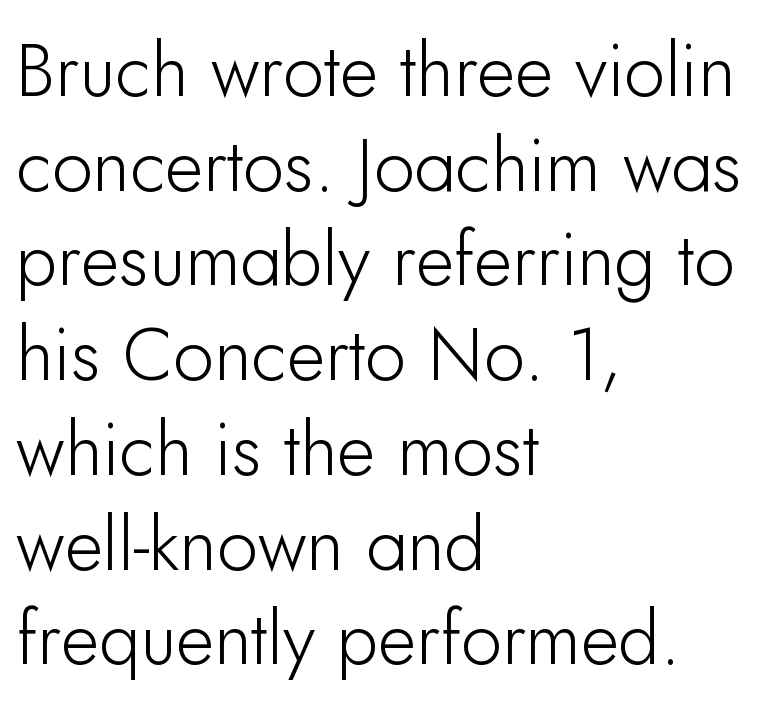
Q: Is the text italic (slanted)? A: No, it is upright.
Q: Is the typeface a serif or a sans-serif typeface? A: Sans-serif.
Q: Is the text underlined? A: No.
Q: How is the paragraph aligned? A: Left-aligned.
Q: Is the spacing between letters normal or unusually wide? A: Normal.
Q: Is the spacing between lines tight, normal or loose? A: Normal.
Q: Width (condensed, normal, or wide)? A: Normal.
Q: Stroke contrast? A: Low.
Q: x-height? A: Small.
Q: Monospaced? A: No.
